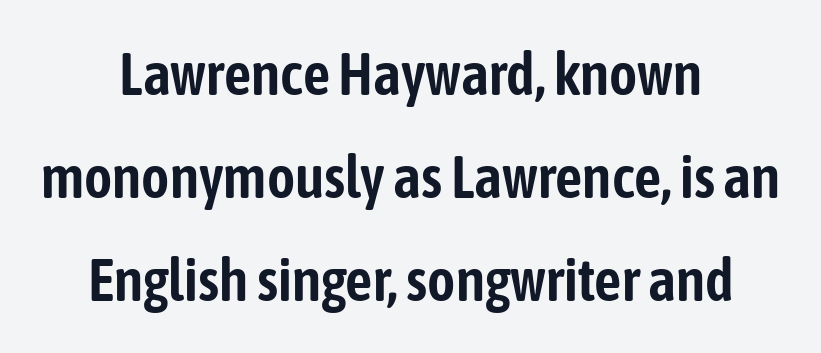
Both edges are ragged and mirror each other, which tells us the setting is centered. The letters stand upright; this is a roman face. Is this a fixed-width face? No — the glyphs have proportional, varying widths. Typographically, this falls in the sans-serif category. The baseline area is clear. Compared with typical body copy, the letter spacing here is the same.
